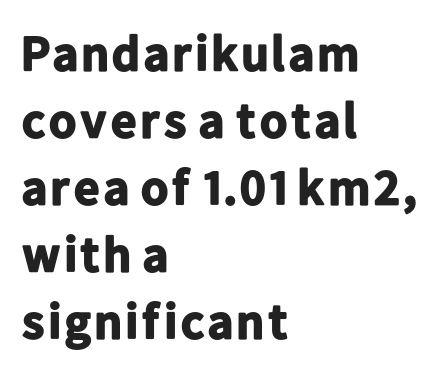
Q: Is the text bold? A: Yes.
Q: Is the text italic (slanted)? A: No, it is upright.
Q: Is the typeface a serif or a sans-serif typeface? A: Sans-serif.
Q: Is the text underlined? A: No.
Q: How is the paragraph aligned? A: Left-aligned.
Q: Is the spacing between letters normal or unusually wide? A: Normal.
Q: Is the spacing between lines tight, normal or loose? A: Normal.
Q: Width (condensed, normal, or wide)? A: Normal.
Q: Stroke contrast? A: Low.
Q: x-height? A: Medium.
Q: Monospaced? A: No.
